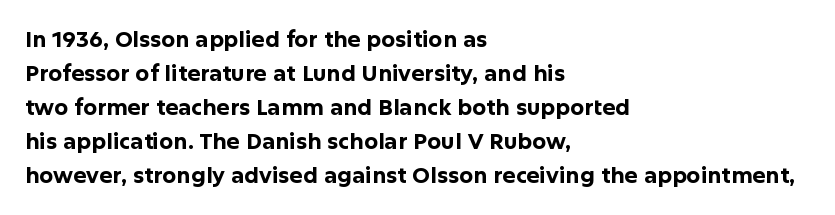
Underline: absent. Default kerning and tracking; the words read as compact shapes. Successive baselines arrive at the customary interval. You can tell it's not italic because the verticals are truly vertical. One-word summary of the alignment: left. These lines carry a lot of weight — the face is fully bold.
